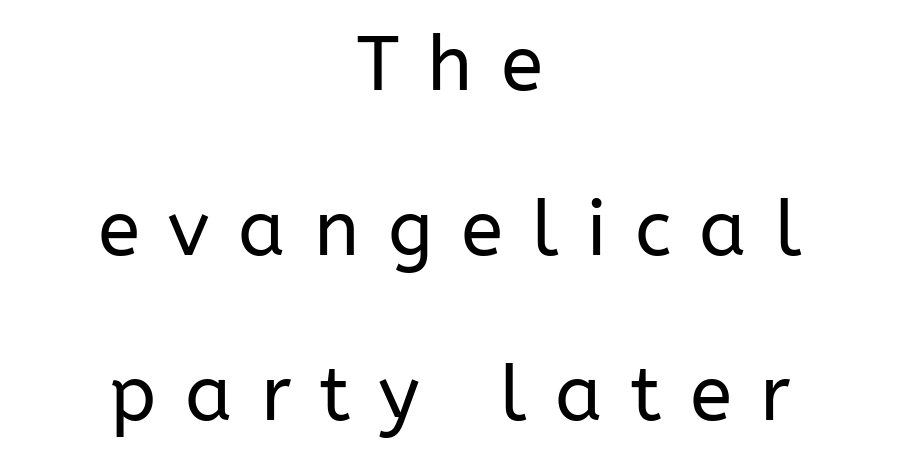
The image shows 77 px regular-weight sans-serif type, upright; set centered, loose line spacing (2.14x), unusually wide letter spacing (+0.37 em), not underlined; low stroke contrast and a medium x-height.
